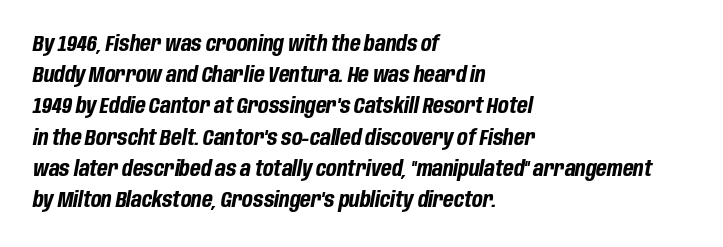
The image shows 22 px bold type, italic (leaning right); set left-aligned, normal line spacing (1.42x), normal letter spacing, not underlined.
